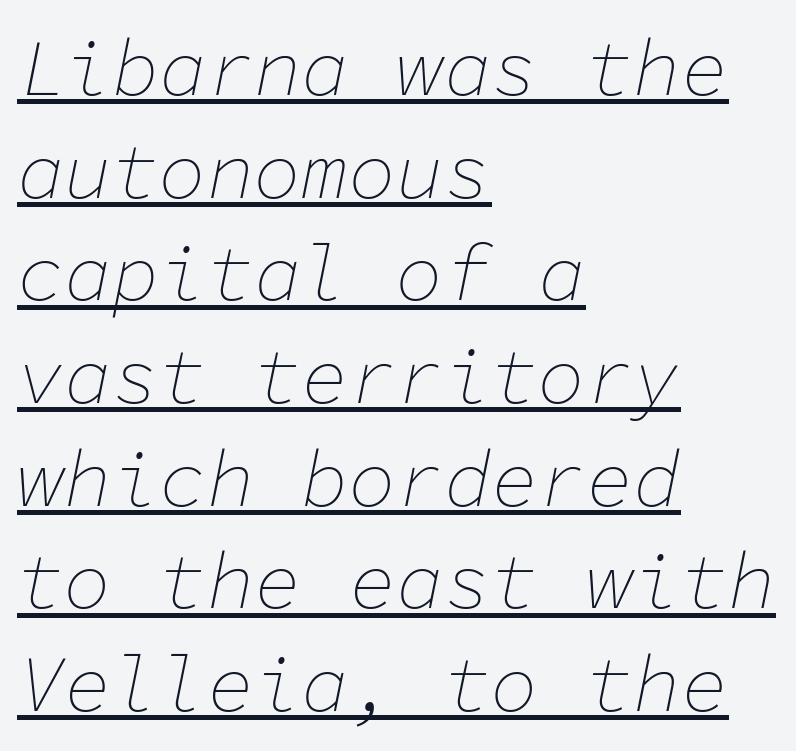
{"italic": "yes", "lean": "right", "slant_degrees": 11, "bold": "no", "weight": "thin", "width": "normal", "stroke_contrast": "low", "x_height": "medium", "monospaced": "yes", "underline": "yes", "align": "left", "line_spacing": "normal", "line_spacing_ratio": 1.3, "letter_spacing": "normal", "letter_spacing_em": 0.0, "glyph_px": 79}
